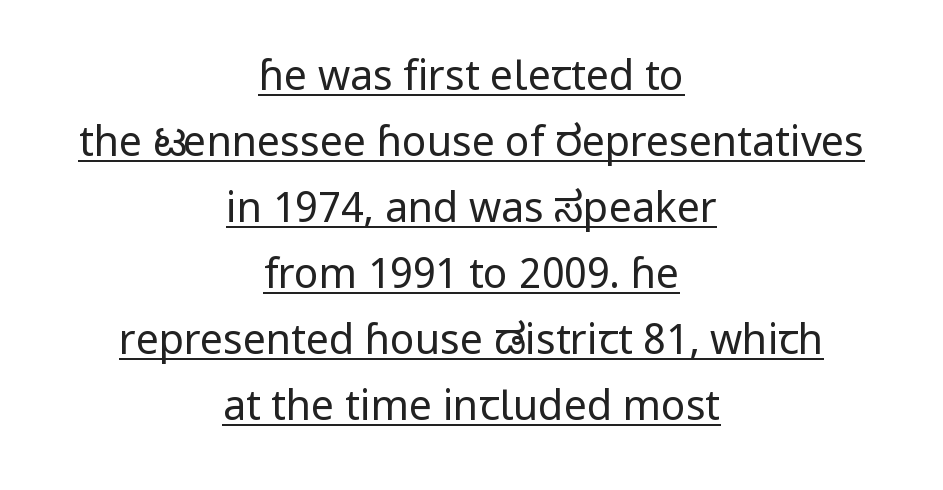
The image shows 41 px regular-weight sans-serif type, upright; set centered, normal line spacing (1.61x), normal letter spacing, underlined; low stroke contrast and a medium x-height.
